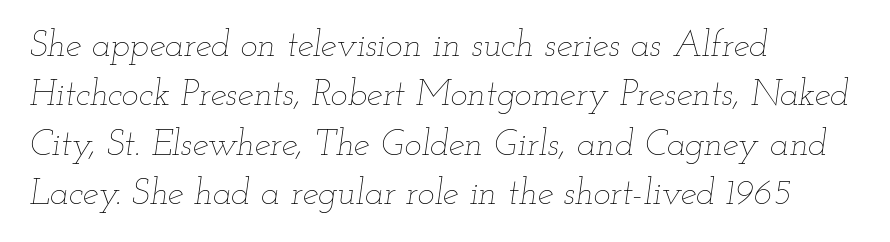
Q: Is the text bold? A: No.
Q: Is the text italic (slanted)? A: Yes, it leans right by about 12 degrees.
Q: Is the text underlined? A: No.
Q: How is the paragraph aligned? A: Left-aligned.
Q: Is the spacing between letters normal or unusually wide? A: Normal.
Q: Is the spacing between lines tight, normal or loose? A: Normal.
Q: Width (condensed, normal, or wide)? A: Wide.
Q: Stroke contrast? A: Low.
Q: x-height? A: Small.
Q: Monospaced? A: No.
